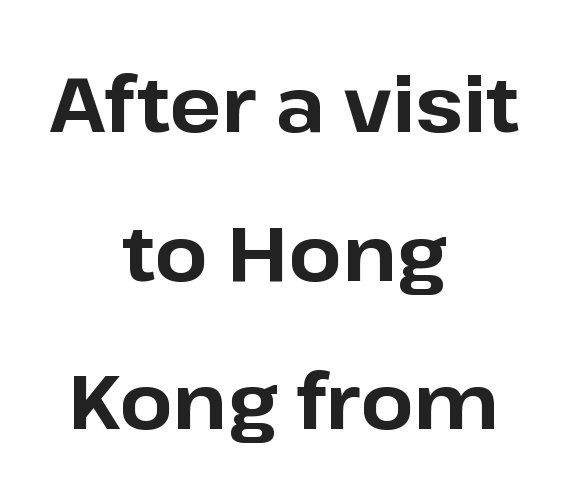
The rendering uses a large line-height, opening up the rows. The letters sit at their default tracking, neither squeezed nor spread. Tall strokes in this sample are plumb rather than angled. The area under the type is left untouched.
